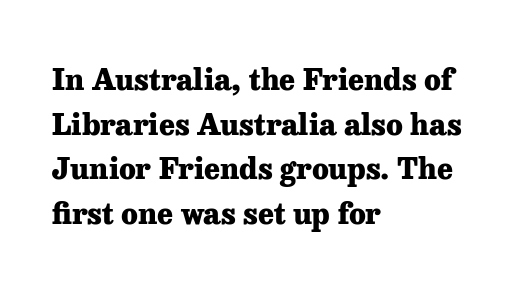
{"serif": "yes", "italic": "no", "bold": "yes", "weight": "heavy", "width": "normal", "stroke_contrast": "low", "x_height": "medium", "monospaced": "no", "underline": "no", "align": "left", "line_spacing": "normal", "line_spacing_ratio": 1.49, "letter_spacing": "normal", "letter_spacing_em": 0.0, "glyph_px": 30}
